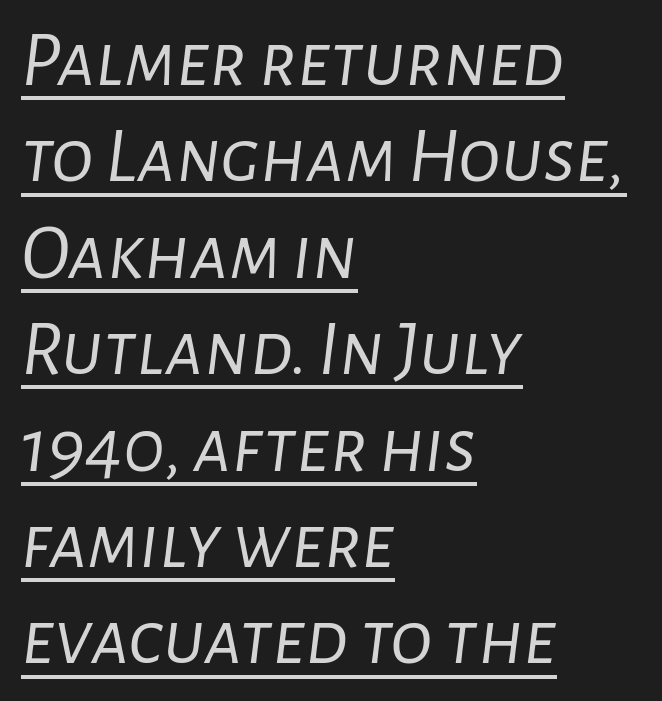
The image shows 79 px light type, italic (leaning right); set left-aligned, line spacing 1.22x, normal letter spacing, underlined; low stroke contrast and a medium x-height.
